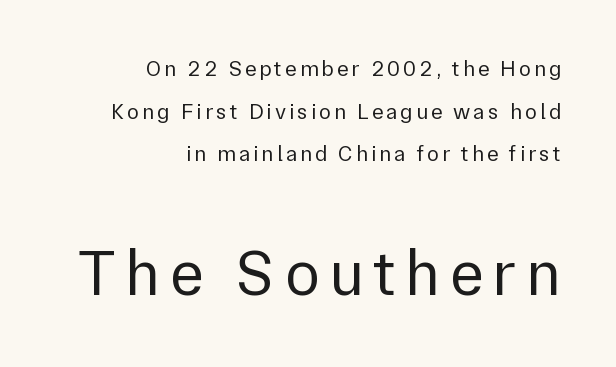
{"serif": "no", "italic": "no", "bold": "no", "weight": "regular", "width": "normal", "stroke_contrast": "low", "x_height": "medium", "monospaced": "no", "underline": "no", "align": "right", "line_spacing": "loose", "line_spacing_ratio": 1.94, "larger_block": "second", "size_ratio": 2.95, "glyph_px": 65}
